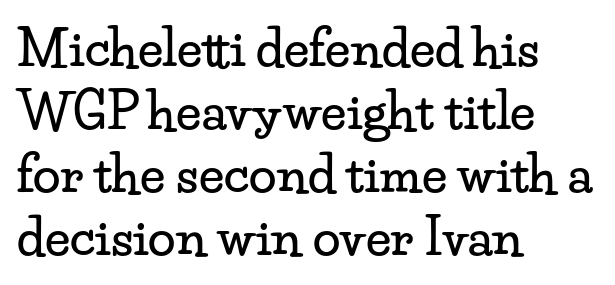
{"serif": "yes", "italic": "no", "width": "wide", "stroke_contrast": "low", "x_height": "small", "monospaced": "no", "underline": "no", "align": "left", "line_spacing": "normal", "line_spacing_ratio": 1.26, "letter_spacing": "normal", "letter_spacing_em": 0.0, "glyph_px": 50}
